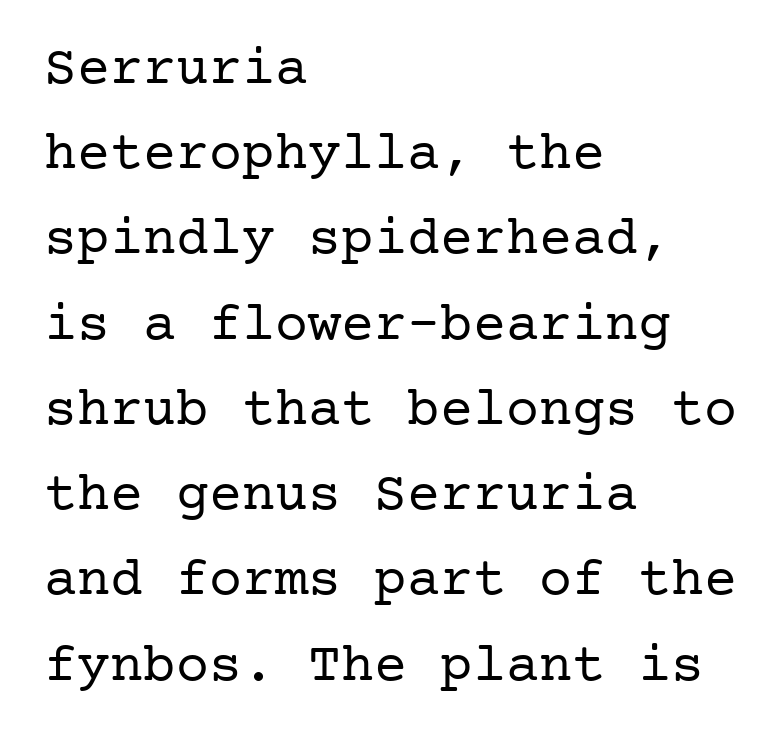
{"serif": "yes", "italic": "no", "bold": "no", "weight": "regular", "width": "normal", "stroke_contrast": "low", "x_height": "medium", "underline": "no", "align": "left", "line_spacing": "normal", "line_spacing_ratio": 1.55, "letter_spacing": "normal", "letter_spacing_em": 0.0, "glyph_px": 55}
